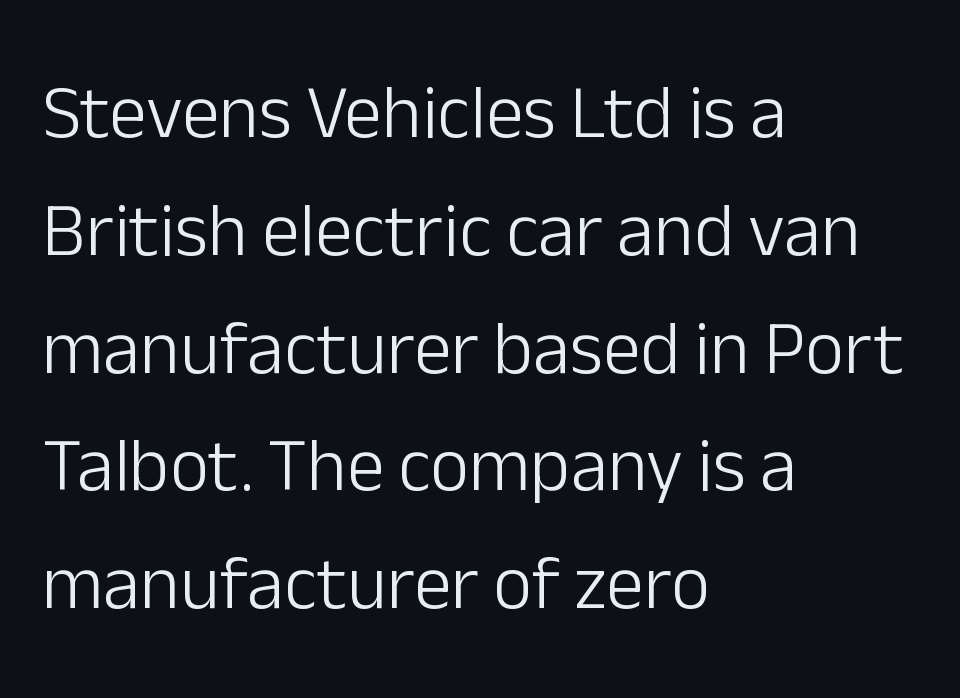
This is not heavy type; no bold has been used. Anything drawn beneath the words? Only blank space. Baseline-to-baseline distance is the conventional proportion of letter height. The letters stand upright; this is a roman face.
